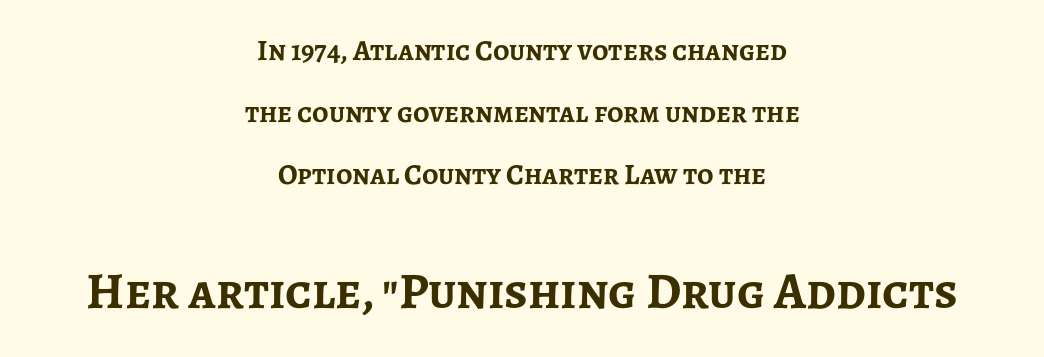
{"serif": "no", "italic": "no", "bold": "yes", "weight": "semibold", "width": "normal", "stroke_contrast": "low", "x_height": "medium", "monospaced": "no", "underline": "no", "align": "center", "line_spacing": "loose", "line_spacing_ratio": 2.13, "letter_spacing": "normal", "letter_spacing_em": 0.0, "larger_block": "second", "size_ratio": 1.76, "glyph_px": 51}
